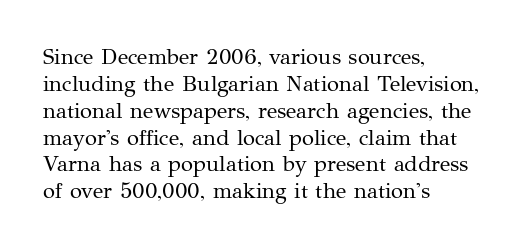
{"italic": "no", "bold": "no", "underline": "no", "align": "left", "line_spacing_ratio": 1.22, "letter_spacing": "normal", "letter_spacing_em": 0.0, "glyph_px": 22}
